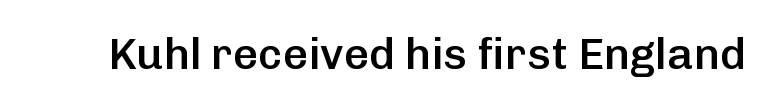
The image shows 44 px semibold sans-serif type, upright; set normal letter spacing, not underlined; low stroke contrast and a medium x-height.
